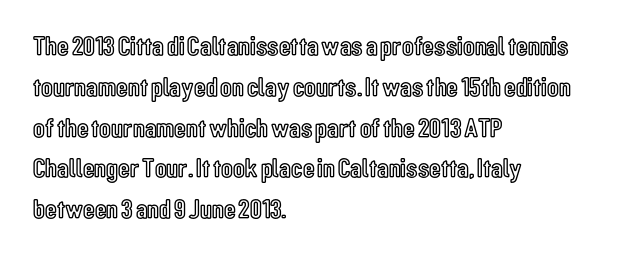
The typography opts for an upright posture over an oblique one. Descenders hang freely into open space. The rag falls on the right side of this text block. No extra tracking has been applied to these lines. Does the leading feel generous? No, just average.
